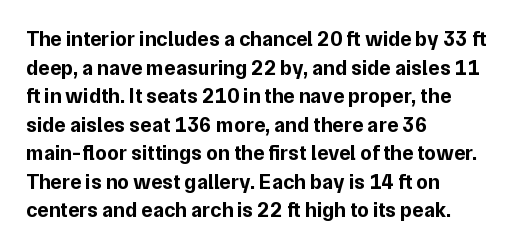
The image shows 21 px bold type, upright; set left-aligned, normal line spacing (1.36x), normal letter spacing, not underlined.
